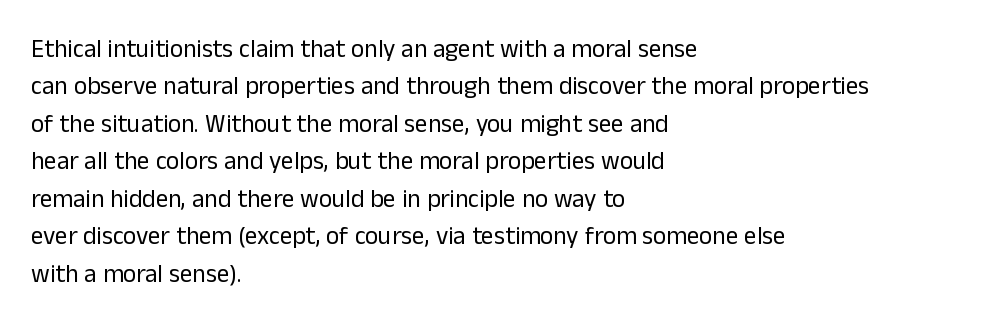
The image shows 25 px text type, upright; set left-aligned, normal line spacing (1.5x), normal letter spacing, not underlined.
